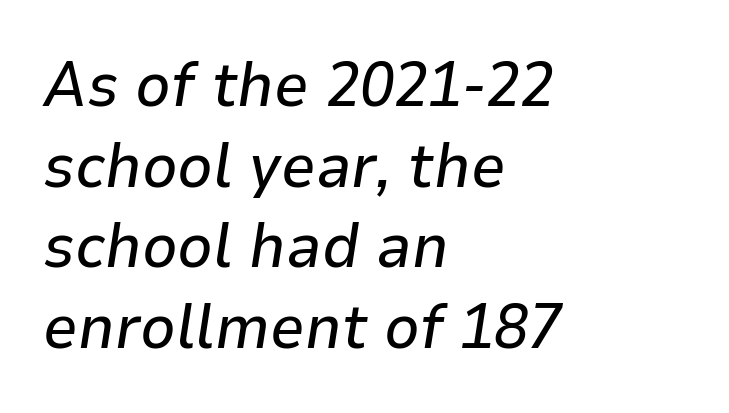
Q: Is the text italic (slanted)? A: Yes, it leans right by about 9 degrees.
Q: Is the text underlined? A: No.
Q: How is the paragraph aligned? A: Left-aligned.
Q: Is the spacing between letters normal or unusually wide? A: Normal.
Q: Is the spacing between lines tight, normal or loose? A: Normal.
Q: Width (condensed, normal, or wide)? A: Normal.
Q: Stroke contrast? A: Low.
Q: x-height? A: Medium.
Q: Monospaced? A: No.
